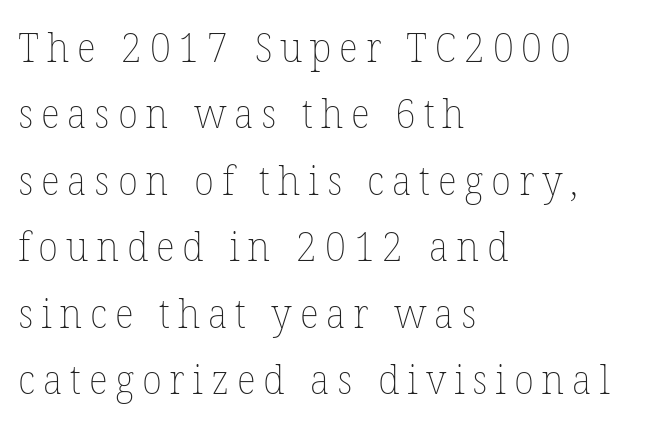
Q: Is the text bold? A: No.
Q: Is the text italic (slanted)? A: No, it is upright.
Q: Is the text underlined? A: No.
Q: How is the paragraph aligned? A: Left-aligned.
Q: Is the spacing between lines tight, normal or loose? A: Normal.
Q: Width (condensed, normal, or wide)? A: Normal.
Q: Stroke contrast? A: Low.
Q: x-height? A: Medium.
Q: Monospaced? A: No.
